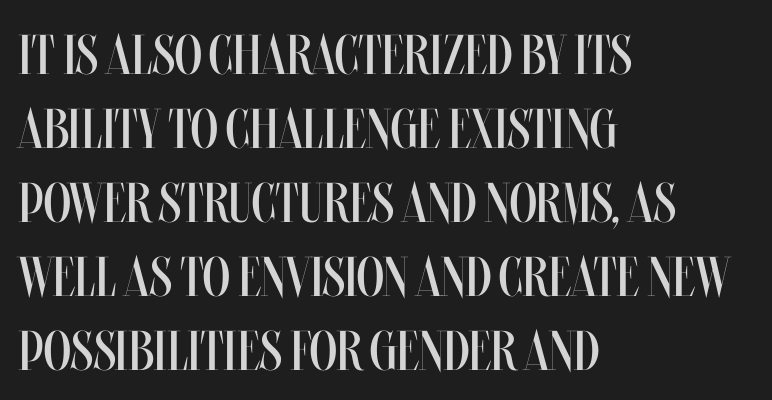
The image shows 56 px regular-weight, condensed type, upright; set left-aligned, normal line spacing (1.32x), normal letter spacing, not underlined; medium stroke contrast and a large x-height.
